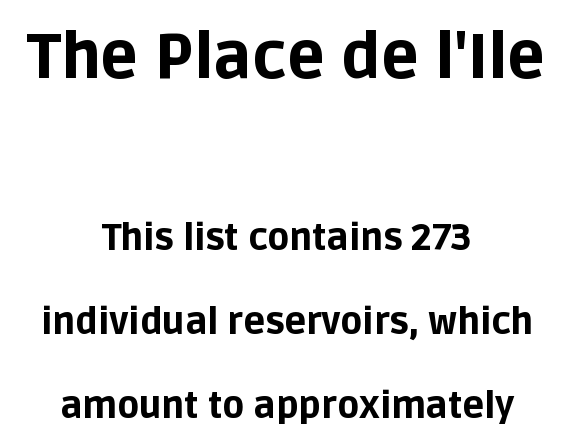
The image shows 63 px bold sans-serif type, upright; set centered, loose line spacing (2.33x), normal letter spacing, not underlined; the first (top) block is 1.75x larger; low stroke contrast and a large x-height.
